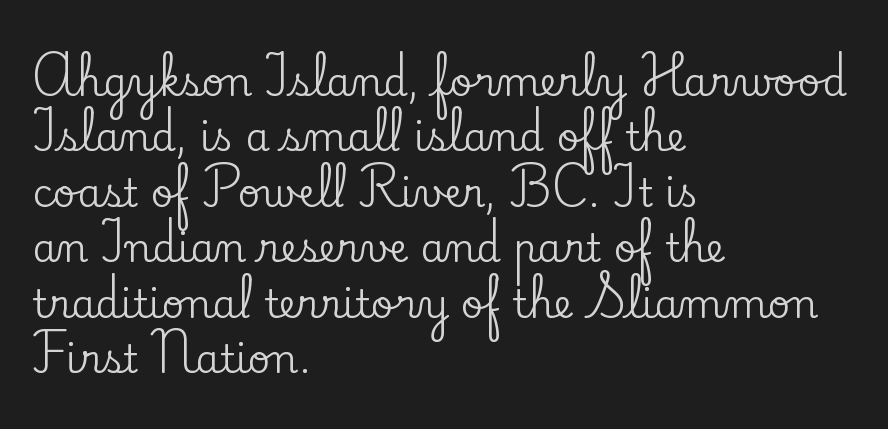
Q: Is the text italic (slanted)? A: No, it is upright.
Q: Is the typeface a serif or a sans-serif typeface? A: Serif.
Q: Is the text underlined? A: No.
Q: How is the paragraph aligned? A: Left-aligned.
Q: Is the spacing between letters normal or unusually wide? A: Normal.
Q: Is the spacing between lines tight, normal or loose? A: Normal.
Q: Width (condensed, normal, or wide)? A: Normal.
Q: Stroke contrast? A: Low.
Q: x-height? A: Small.
Q: Monospaced? A: No.
